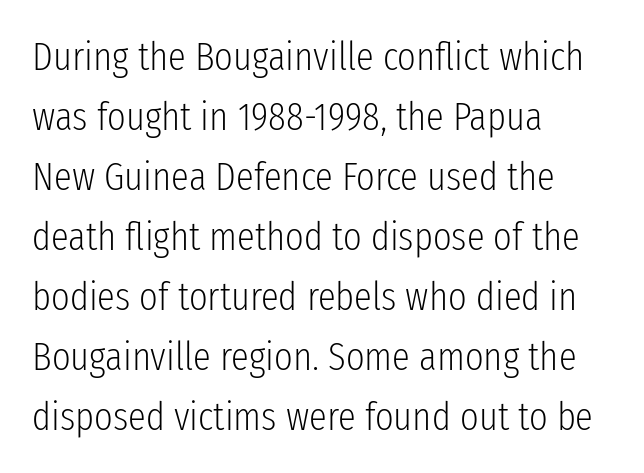
{"serif": "no", "italic": "no", "bold": "no", "weight": "light", "width": "condensed", "stroke_contrast": "low", "x_height": "medium", "monospaced": "no", "underline": "no", "align": "left", "line_spacing": "normal", "line_spacing_ratio": 1.5, "letter_spacing": "normal", "letter_spacing_em": 0.0, "glyph_px": 40}
